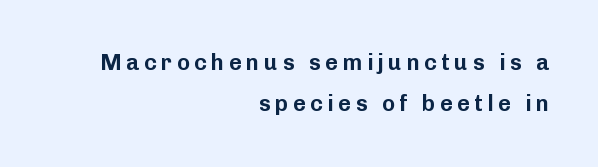
Q: Is the text italic (slanted)? A: No, it is upright.
Q: Is the text underlined? A: No.
Q: How is the paragraph aligned? A: Right-aligned.
Q: Is the spacing between letters normal or unusually wide? A: Unusually wide.
